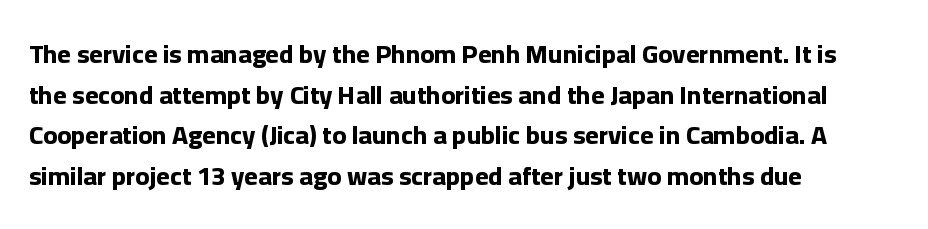
Q: Is the text bold? A: Yes.
Q: Is the text italic (slanted)? A: No, it is upright.
Q: Is the text underlined? A: No.
Q: How is the paragraph aligned? A: Left-aligned.
Q: Is the spacing between letters normal or unusually wide? A: Normal.
Q: Is the spacing between lines tight, normal or loose? A: Normal.
